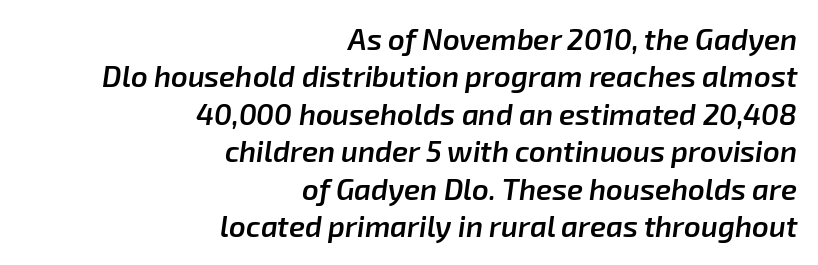
{"italic": "yes", "lean": "right", "slant_degrees": 8, "bold": "semi", "weight": "semibold", "width": "normal", "stroke_contrast": "low", "x_height": "medium", "monospaced": "no", "underline": "no", "align": "right", "line_spacing": "normal", "line_spacing_ratio": 1.29, "letter_spacing": "normal", "letter_spacing_em": 0.0, "glyph_px": 29}
